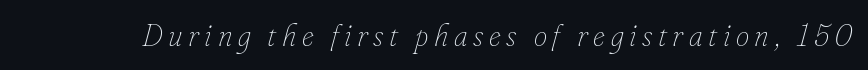
{"italic": "yes", "lean": "right", "slant_degrees": 16, "bold": "no", "weight": "thin", "width": "normal", "stroke_contrast": "low", "x_height": "small", "monospaced": "no", "underline": "no", "glyph_px": 30}
